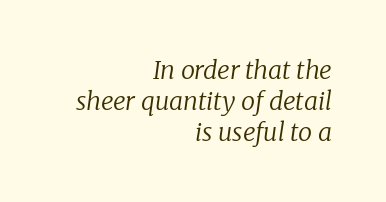
Notice how the passage keeps a crisp vertical edge on the right only. Weight: not bold — regular or lighter. Clear beneath every line of the passage. Characters are canted at an angle relative to the baseline's perpendicular.
